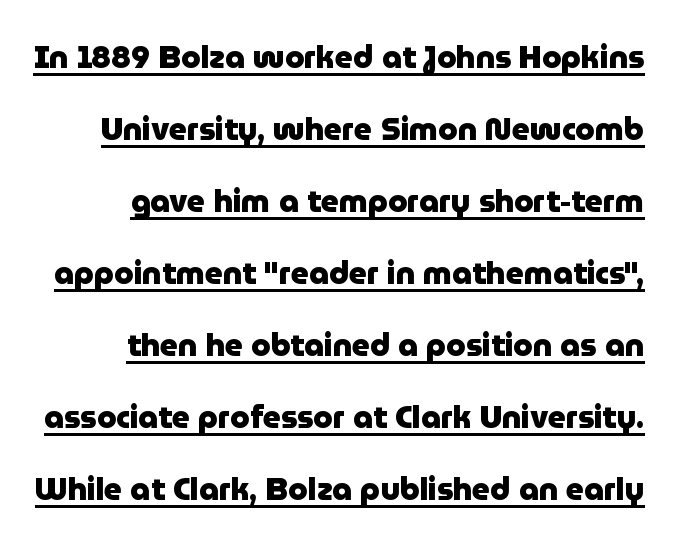
Q: Is the text bold? A: Yes.
Q: Is the text italic (slanted)? A: No, it is upright.
Q: Is the typeface a serif or a sans-serif typeface? A: Sans-serif.
Q: Is the text underlined? A: Yes.
Q: How is the paragraph aligned? A: Right-aligned.
Q: Is the spacing between letters normal or unusually wide? A: Normal.
Q: Is the spacing between lines tight, normal or loose? A: Loose.
Q: Width (condensed, normal, or wide)? A: Normal.
Q: Stroke contrast? A: Low.
Q: x-height? A: Medium.
Q: Monospaced? A: No.
